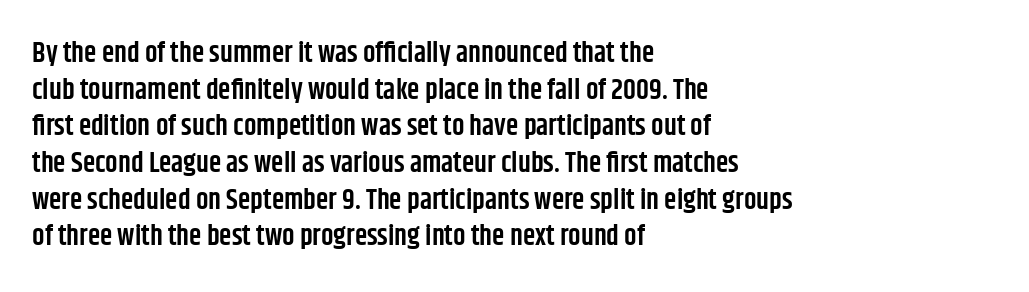
The image shows 28 px semibold, condensed sans-serif type, upright; set left-aligned, normal line spacing (1.31x), normal letter spacing, not underlined; low stroke contrast and a large x-height.
